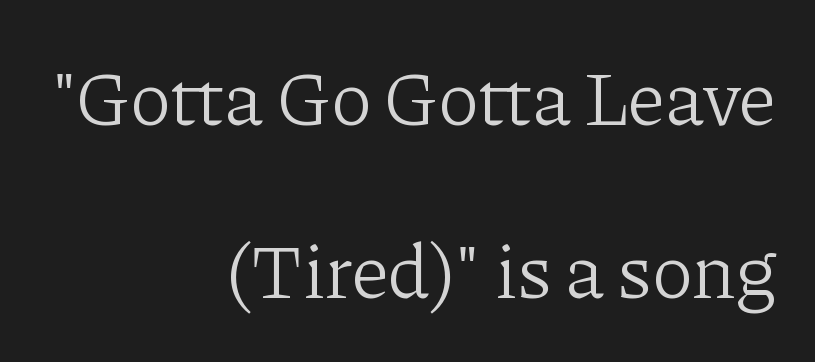
{"serif": "yes", "italic": "no", "bold": "no", "weight": "light", "width": "normal", "stroke_contrast": "low", "x_height": "medium", "monospaced": "no", "underline": "no", "align": "right", "line_spacing": "loose", "line_spacing_ratio": 2.25, "letter_spacing": "normal", "letter_spacing_em": 0.0, "glyph_px": 77}
